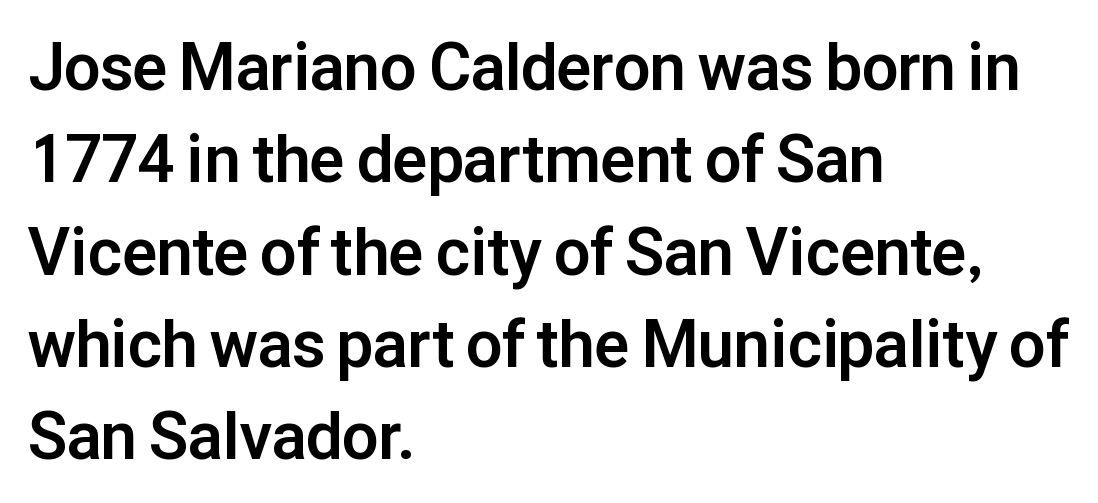
Q: Is the text bold? A: Yes.
Q: Is the text italic (slanted)? A: No, it is upright.
Q: Is the typeface a serif or a sans-serif typeface? A: Sans-serif.
Q: Is the text underlined? A: No.
Q: How is the paragraph aligned? A: Left-aligned.
Q: Is the spacing between letters normal or unusually wide? A: Normal.
Q: Is the spacing between lines tight, normal or loose? A: Normal.
Q: Width (condensed, normal, or wide)? A: Normal.
Q: Stroke contrast? A: Low.
Q: x-height? A: Medium.
Q: Monospaced? A: No.
